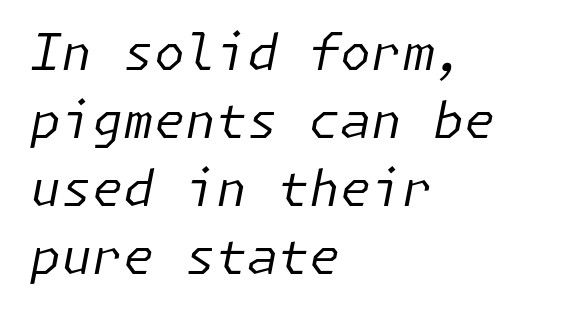
Q: Is the text bold? A: No.
Q: Is the text italic (slanted)? A: Yes, it leans right by about 11 degrees.
Q: Is the text underlined? A: No.
Q: How is the paragraph aligned? A: Left-aligned.
Q: Is the spacing between letters normal or unusually wide? A: Normal.
Q: Is the spacing between lines tight, normal or loose? A: Normal.
Q: Width (condensed, normal, or wide)? A: Normal.
Q: Stroke contrast? A: Low.
Q: x-height? A: Medium.
